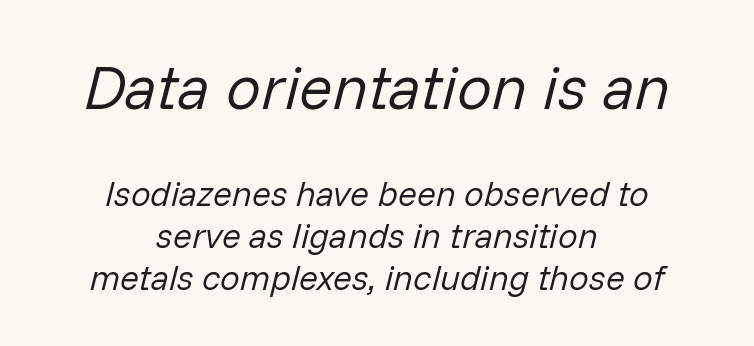
The typesetter chose a symmetrical, centered arrangement here. Italic: yes, the glyphs are oblique. Each letter keeps its own natural width here, so spacing adapts to shape. Is the lower block the larger one? No — the upper block carries the bigger type. No letter is thick-stroked: the sample isn't bold. The glyphs are unaccompanied by any horizontal stroke below them.
